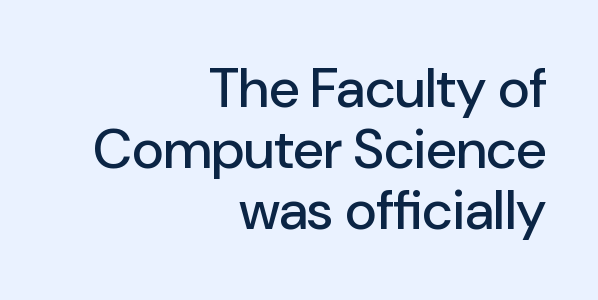
The letters advance in unequal steps, a hallmark of proportional type. Honestly, the letter spacing is just normal — you wouldn't notice it. To sum up the face: it is a sans, with no serifs. Is there any slant? The stems are plumb.
